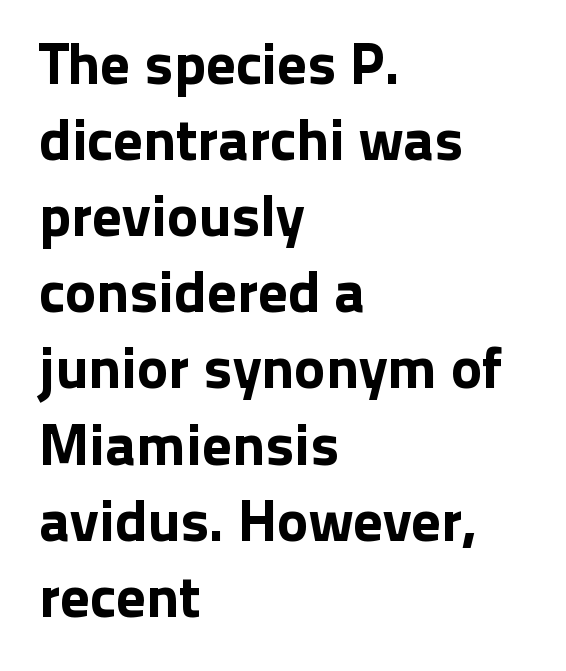
Q: Is the text italic (slanted)? A: No, it is upright.
Q: Is the typeface a serif or a sans-serif typeface? A: Sans-serif.
Q: Is the text underlined? A: No.
Q: How is the paragraph aligned? A: Left-aligned.
Q: Is the spacing between letters normal or unusually wide? A: Normal.
Q: Is the spacing between lines tight, normal or loose? A: Normal.
Q: Width (condensed, normal, or wide)? A: Normal.
Q: Stroke contrast? A: Low.
Q: x-height? A: Medium.
Q: Monospaced? A: No.
